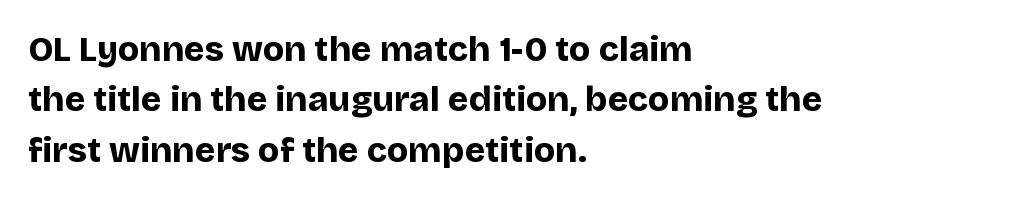
The type is set solid horizontally, with unmodified tracking. Think of a printed novel: that variable character pitch is what you see here. The designer left line spacing at the default. Does the type have serifs? No, each stem ends abruptly. If you drew a ruler down the left edge, every line would touch it.
